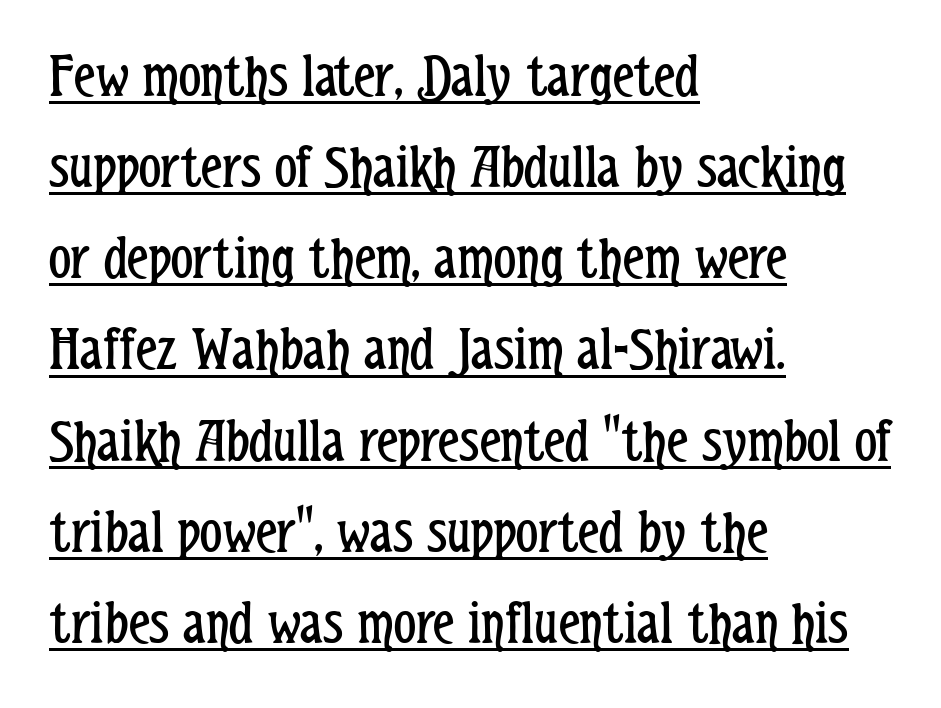
Every word sits above its own underline. Caption: standard tracking, unaltered. You could not count columns in this text — the font is proportionally spaced. Is there any slant? The stems are plumb. Leading: standard.
